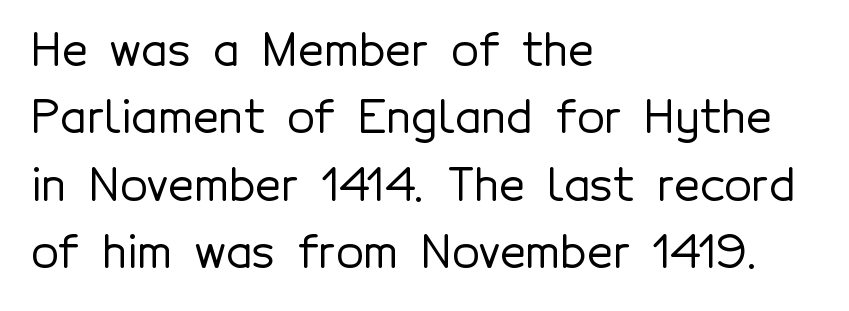
Quick note: interline space is typical. Proportional: the letters do not fall into vertical columns. Compared with a centered layout, this one pins lines to the left instead. Does the type have serifs? No, each stem ends abruptly. The letters stand straight up with perfectly vertical stems. These lines keep a tight, regular rhythm from letter to letter.
